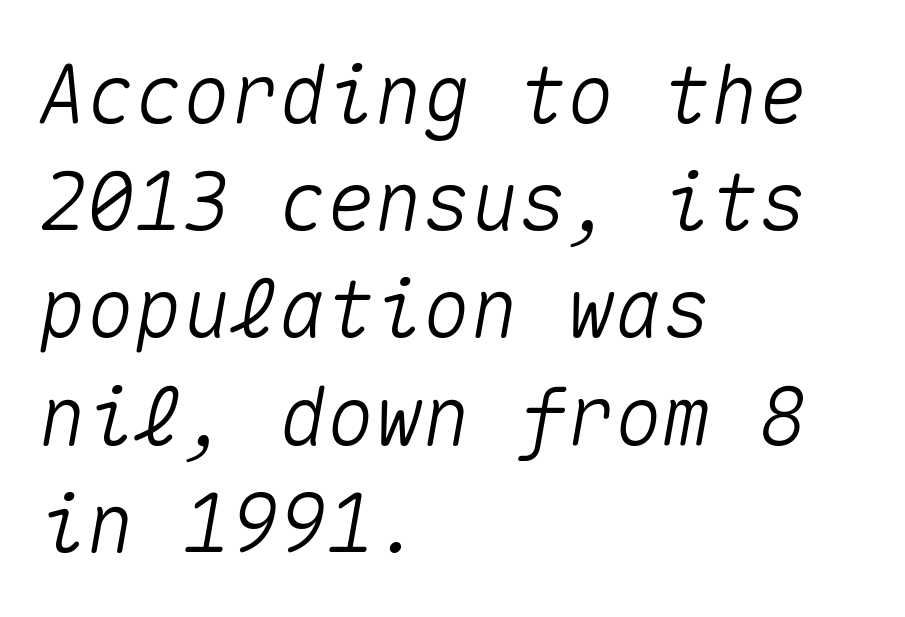
{"italic": "yes", "lean": "right", "slant_degrees": 10, "width": "normal", "stroke_contrast": "medium", "x_height": "medium", "monospaced": "yes", "underline": "no", "align": "left", "line_spacing": "normal", "line_spacing_ratio": 1.34, "letter_spacing": "normal", "letter_spacing_em": 0.0, "glyph_px": 80}
